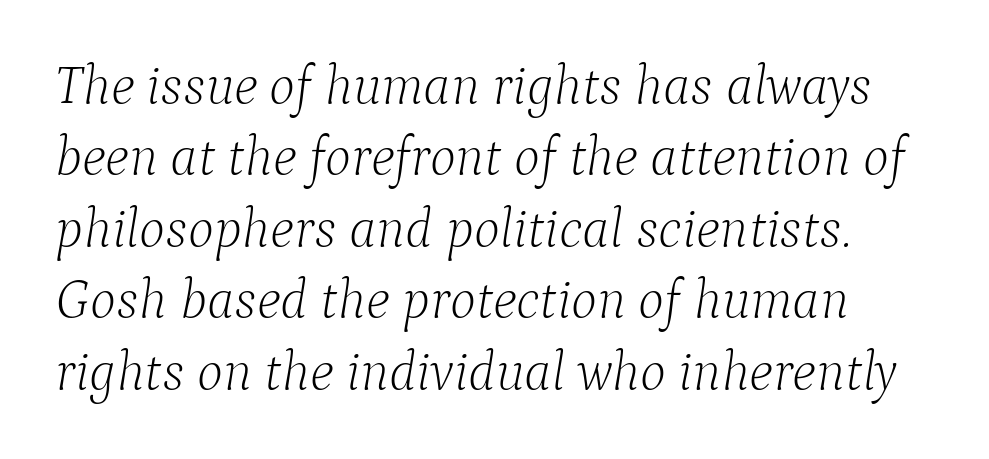
This reads as an unemphasized weight, regular at the heaviest. Designer's note — italics engaged. Glyph-to-glyph distance matches everyday printed text. This sample has the flowing, uneven cadence of proportional lettering. Words float on clear page, feet unadorned.
